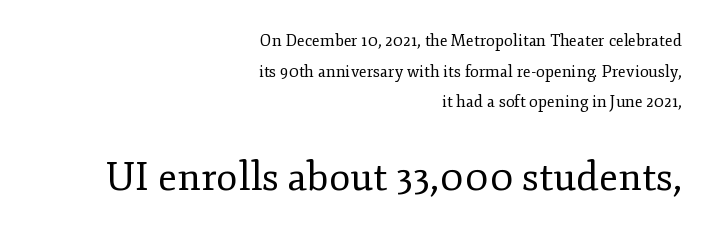
This sample has the flowing, uneven cadence of proportional lettering. Size hierarchy here favors the trailing block over the leading one. The characters are drawn with everyday or finer stroke widths. The axis of the letterforms is exactly vertical.
